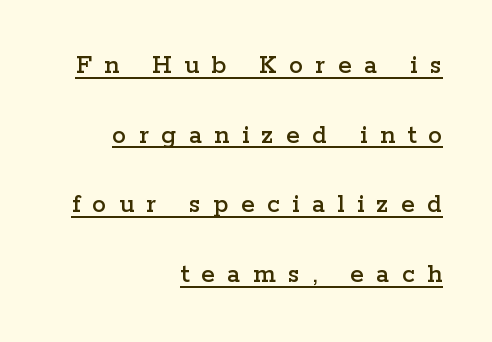
The rag falls on the left side of this text block. Compared with typical paragraphs, the rows here are farther apart. You could not count columns in this text — the font is proportionally spaced. Somebody hit Ctrl+U on this one — the words are underlined.
